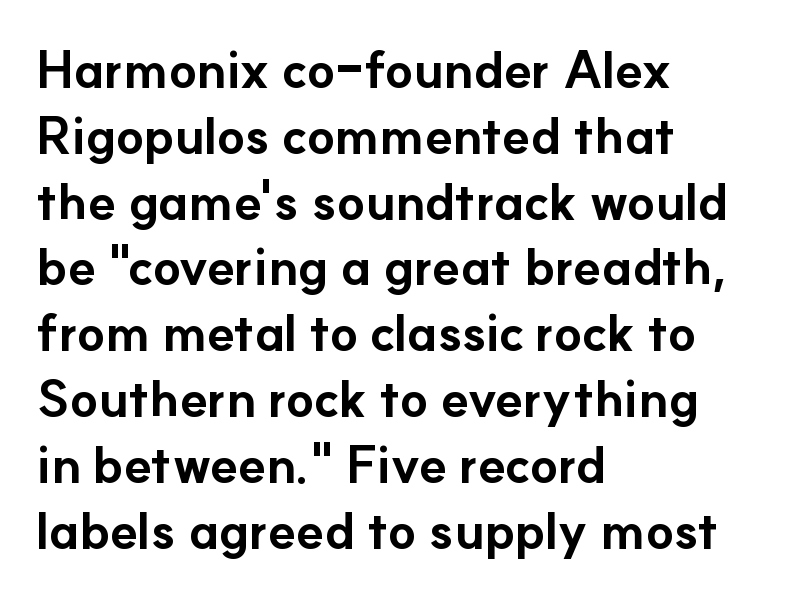
{"serif": "no", "italic": "no", "bold": "yes", "weight": "bold", "width": "normal", "stroke_contrast": "low", "x_height": "small", "monospaced": "no", "underline": "no", "align": "left", "line_spacing": "normal", "line_spacing_ratio": 1.29, "letter_spacing": "normal", "letter_spacing_em": 0.0, "glyph_px": 51}
